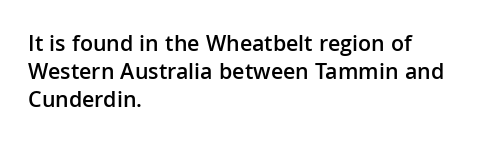
{"italic": "no", "bold": "semi", "underline": "no", "align": "left", "line_spacing_ratio": 1.22, "letter_spacing": "normal", "letter_spacing_em": 0.0, "glyph_px": 23}
